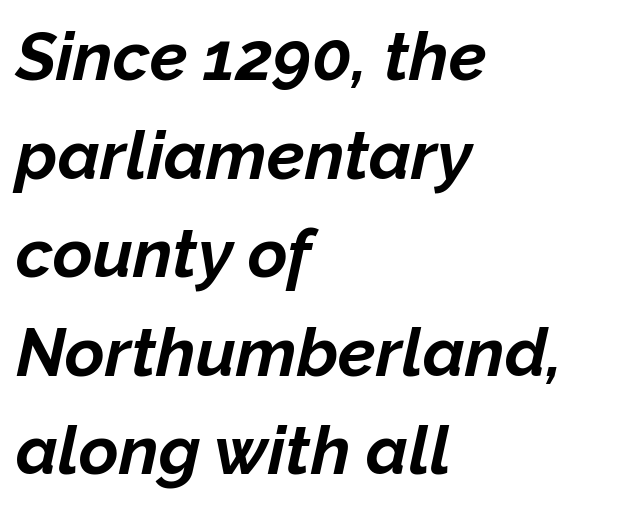
Q: Is the text bold? A: Yes.
Q: Is the text italic (slanted)? A: Yes, it leans right by about 12 degrees.
Q: Is the text underlined? A: No.
Q: How is the paragraph aligned? A: Left-aligned.
Q: Is the spacing between letters normal or unusually wide? A: Normal.
Q: Is the spacing between lines tight, normal or loose? A: Normal.
Q: Width (condensed, normal, or wide)? A: Normal.
Q: Stroke contrast? A: Low.
Q: x-height? A: Medium.
Q: Monospaced? A: No.
